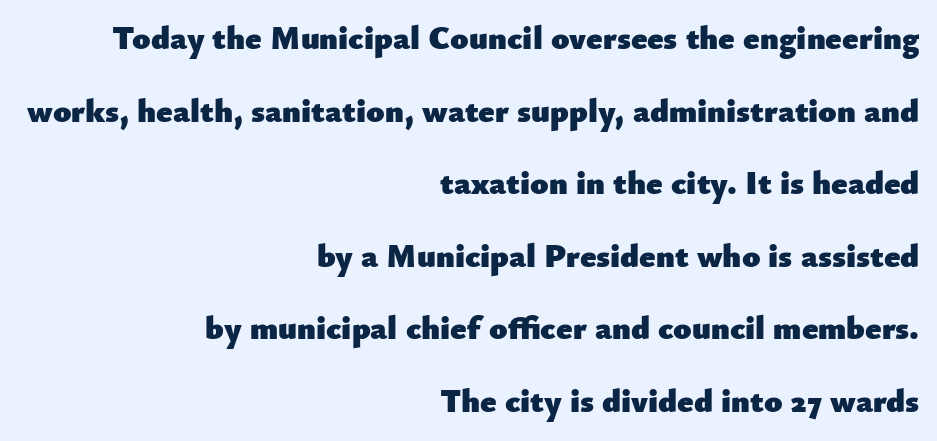
The image shows 33 px heavy sans-serif type, upright; set right-aligned, loose line spacing (2.2x), normal letter spacing, not underlined; low stroke contrast and a small x-height.
